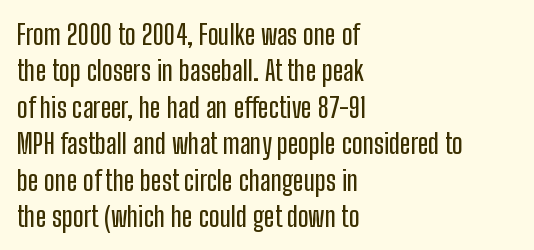
{"serif": "no", "italic": "no", "width": "condensed", "stroke_contrast": "low", "x_height": "medium", "monospaced": "no", "underline": "no", "align": "left", "line_spacing": "normal", "line_spacing_ratio": 1.3, "letter_spacing": "normal", "letter_spacing_em": 0.0, "glyph_px": 28}
